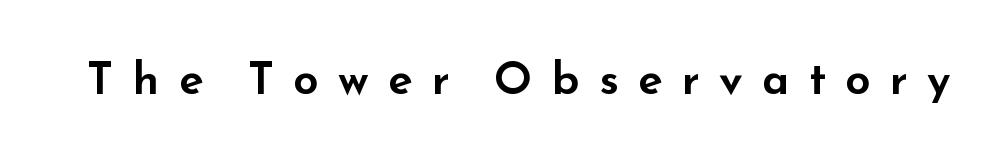
A clean baseline with only descenders dipping below it. Italic: no, the glyphs are upright roman. The face used here is rendered with a markedly widened letterfit. This sample has the flowing, uneven cadence of proportional lettering.
